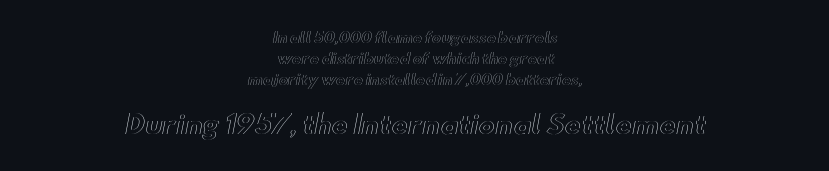
The image shows 25 px text type; set centered, normal line spacing (1.51x), normal letter spacing, not underlined; the second (bottom) block is 1.79x larger.
